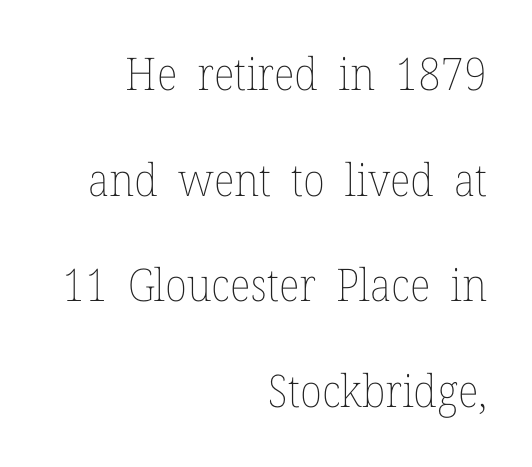
The image shows 45 px thin type, upright; set right-aligned, loose line spacing (2.35x), normal letter spacing, not underlined; low stroke contrast and a medium x-height.
